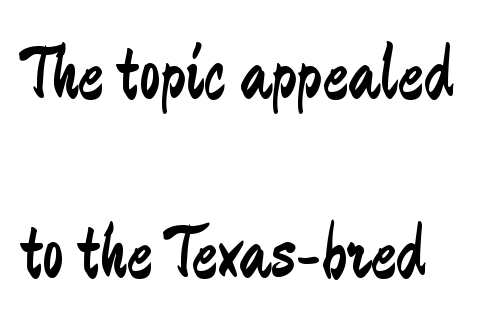
Q: Is the text bold? A: No.
Q: Is the text italic (slanted)? A: Yes.
Q: Is the typeface a serif or a sans-serif typeface? A: Sans-serif.
Q: Is the text underlined? A: No.
Q: Is the spacing between letters normal or unusually wide? A: Normal.
Q: Is the spacing between lines tight, normal or loose? A: Loose.
Q: Width (condensed, normal, or wide)? A: Condensed.
Q: Stroke contrast? A: Low.
Q: x-height? A: Small.
Q: Monospaced? A: No.
